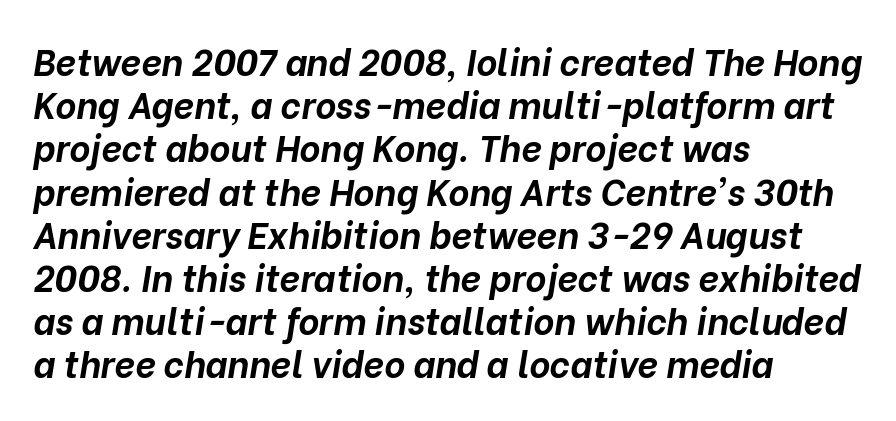
Q: Is the text bold? A: Yes.
Q: Is the text italic (slanted)? A: Yes, it leans right by about 10 degrees.
Q: Is the text underlined? A: No.
Q: How is the paragraph aligned? A: Left-aligned.
Q: Is the spacing between letters normal or unusually wide? A: Normal.
Q: Width (condensed, normal, or wide)? A: Normal.
Q: Stroke contrast? A: Low.
Q: x-height? A: Medium.
Q: Monospaced? A: No.
